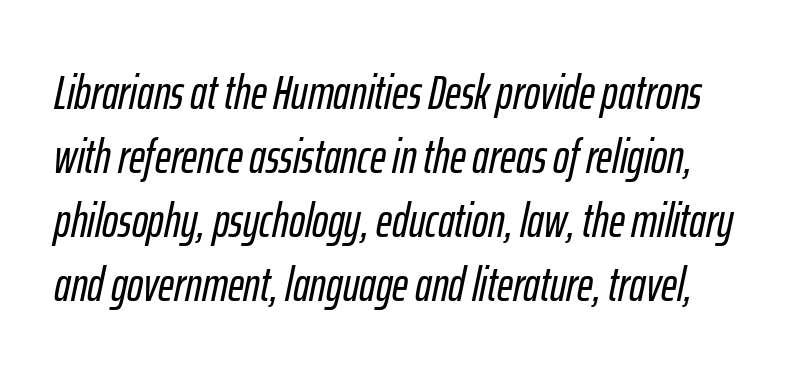
{"italic": "yes", "lean": "right", "slant_degrees": 12, "width": "condensed", "stroke_contrast": "low", "x_height": "medium", "monospaced": "no", "underline": "no", "line_spacing": "normal", "line_spacing_ratio": 1.33, "letter_spacing": "normal", "letter_spacing_em": 0.0, "glyph_px": 48}
